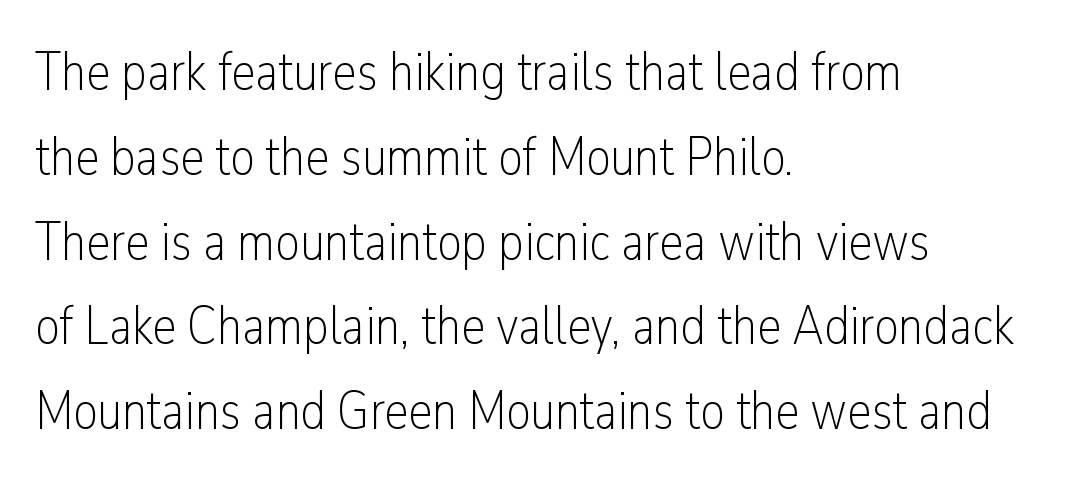
{"serif": "no", "italic": "no", "bold": "no", "weight": "light", "width": "condensed", "stroke_contrast": "low", "x_height": "medium", "monospaced": "no", "underline": "no", "align": "left", "line_spacing": "normal", "line_spacing_ratio": 1.57, "letter_spacing": "normal", "letter_spacing_em": 0.0, "glyph_px": 54}
